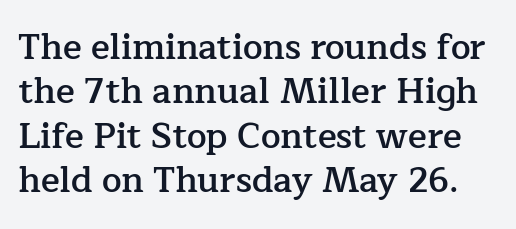
Character widths vary here, with narrow letters taking less room than wide ones. The face used here is rendered with its standard letterfit. Words float on clear page, feet unadorned. If you measured baseline to baseline, you'd find a middling distance. Weight check: semibold — heavier than regular, not quite bold. This is the regular roman posture of the typeface.
